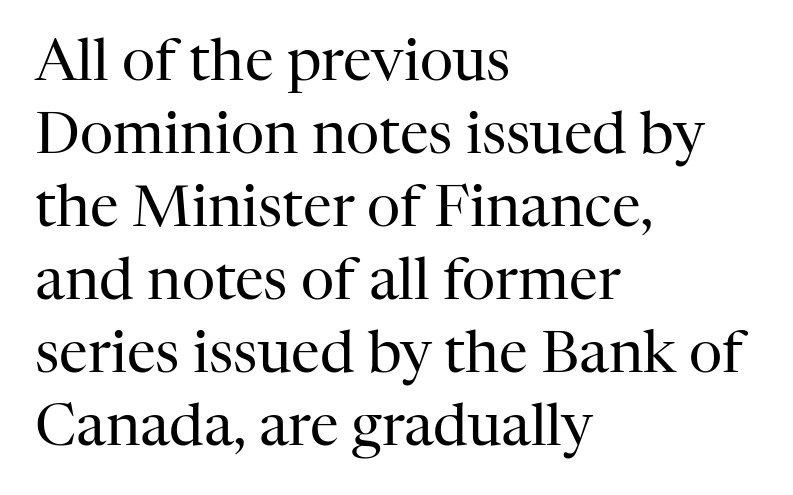
Q: Is the text bold? A: No.
Q: Is the text italic (slanted)? A: No, it is upright.
Q: Is the typeface a serif or a sans-serif typeface? A: Serif.
Q: Is the text underlined? A: No.
Q: How is the paragraph aligned? A: Left-aligned.
Q: Is the spacing between letters normal or unusually wide? A: Normal.
Q: Is the spacing between lines tight, normal or loose? A: Normal.
Q: Width (condensed, normal, or wide)? A: Normal.
Q: Stroke contrast? A: High.
Q: x-height? A: Medium.
Q: Monospaced? A: No.
